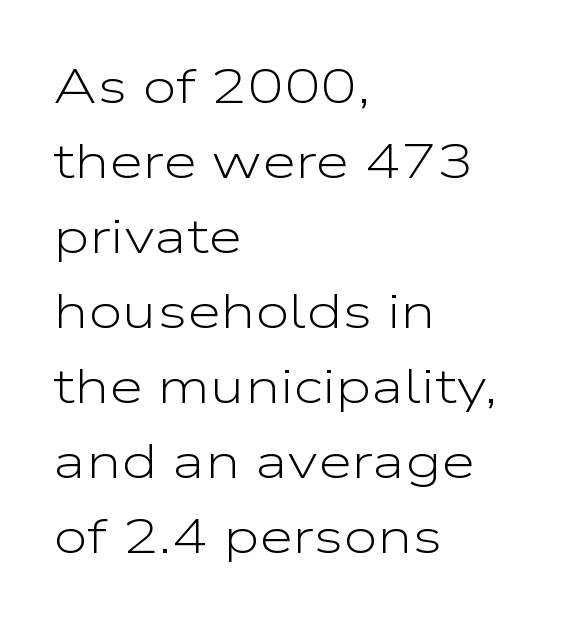
Q: Is the text bold? A: No.
Q: Is the text italic (slanted)? A: No, it is upright.
Q: Is the typeface a serif or a sans-serif typeface? A: Sans-serif.
Q: Is the text underlined? A: No.
Q: How is the paragraph aligned? A: Left-aligned.
Q: Is the spacing between letters normal or unusually wide? A: Normal.
Q: Is the spacing between lines tight, normal or loose? A: Normal.
Q: Width (condensed, normal, or wide)? A: Wide.
Q: Stroke contrast? A: Low.
Q: x-height? A: Medium.
Q: Monospaced? A: No.
